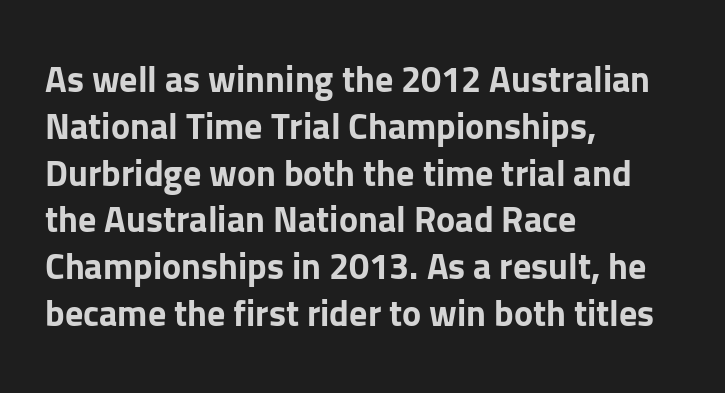
This sample uses plain, unmodified letter spacing. The paragraph shown leans on its left margin. The rendering shows plain stroke endings on the letterforms — a sans-serif design. Lines of text with bare space underneath. What weight is shown? A full bold with thick strokes. The rows are spaced the way most documents space them.
